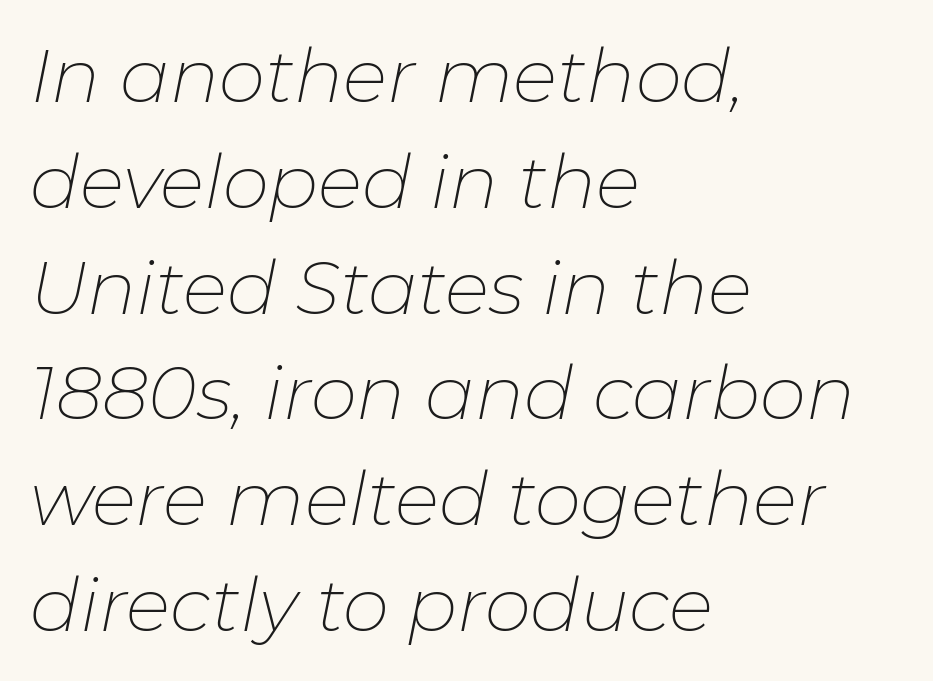
Q: Is the text bold? A: No.
Q: Is the text italic (slanted)? A: Yes, it leans right by about 11 degrees.
Q: Is the text underlined? A: No.
Q: How is the paragraph aligned? A: Left-aligned.
Q: Is the spacing between letters normal or unusually wide? A: Normal.
Q: Is the spacing between lines tight, normal or loose? A: Normal.
Q: Width (condensed, normal, or wide)? A: Normal.
Q: Stroke contrast? A: Low.
Q: x-height? A: Medium.
Q: Monospaced? A: No.
